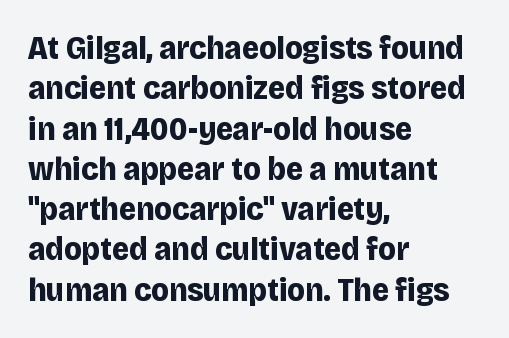
Every character sits straight up, as roman type does. Letters rest on an invisible, unmarked baseline. Weight: bold. Varying glyph widths throughout — classic text-font behaviour.
